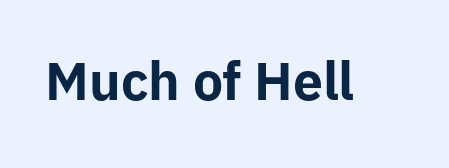
The image shows 51 px bold sans-serif type, upright; set normal letter spacing, not underlined; low stroke contrast and a medium x-height.
